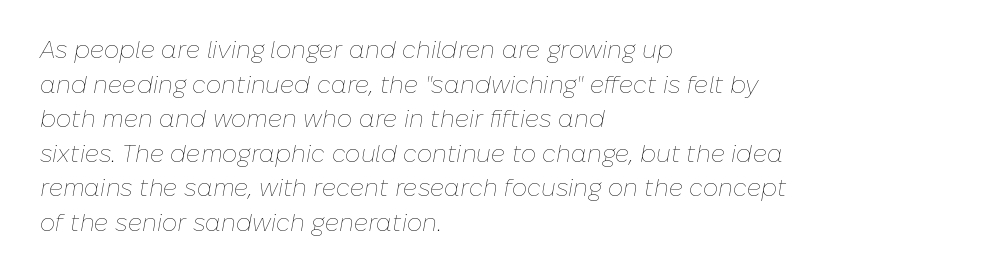
The image shows 24 px text type, italic (leaning right); set left-aligned, normal line spacing (1.44x), normal letter spacing, not underlined.
